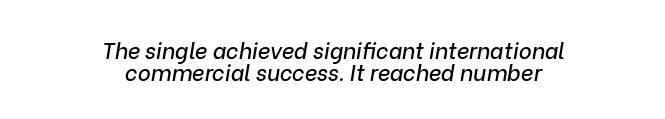
The image shows 22 px text type, italic (leaning right); set centered, tight line spacing (1.0x), normal letter spacing, not underlined.
